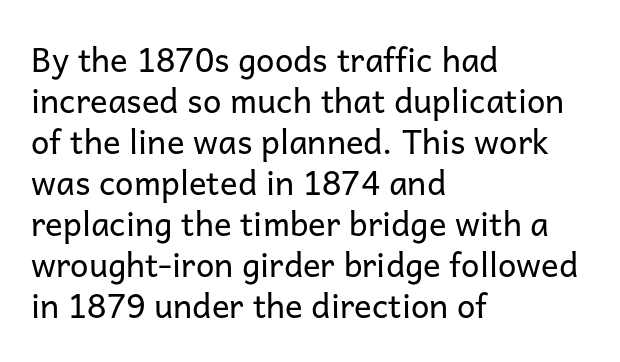
Do the characters align in a grid? No, the font is proportional. This sample uses plain, unmodified letter spacing. The lettering stays uniformly vertical, giving the passage a roman look. A bare baseline throughout the passage. Font category for this specimen: sans-serif. Ink coverage per letter is moderate at most.
